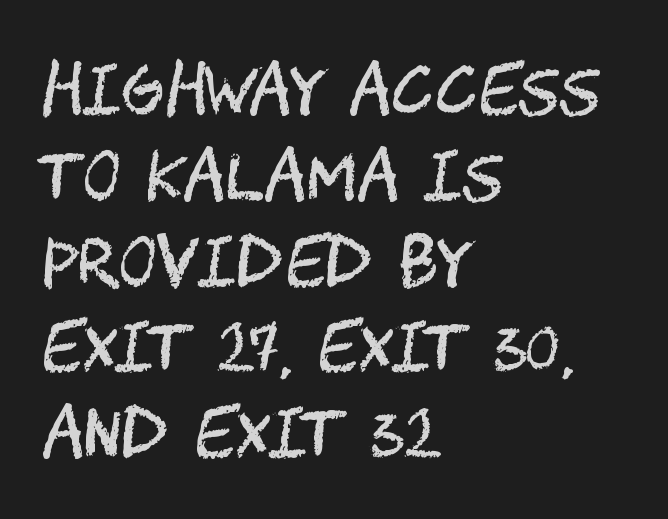
Whoever set this chose a conventional vertical rhythm. Tracking value appears to be zero — textbook default spacing. Grotesque or geometric, the face here clearly has no serifs. The passage shown is not bold in any degree. The paragraph has a hard left edge and a soft right edge. Check under the words: just untouched page.
